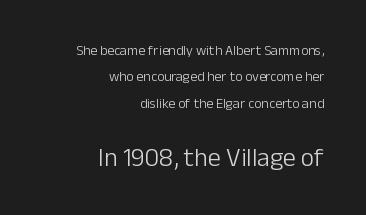
{"italic": "no", "bold": "no", "underline": "no", "align": "right", "line_spacing_ratio": 1.89, "letter_spacing": "normal", "letter_spacing_em": 0.0, "larger_block": "second", "size_ratio": 1.86, "glyph_px": 26}
